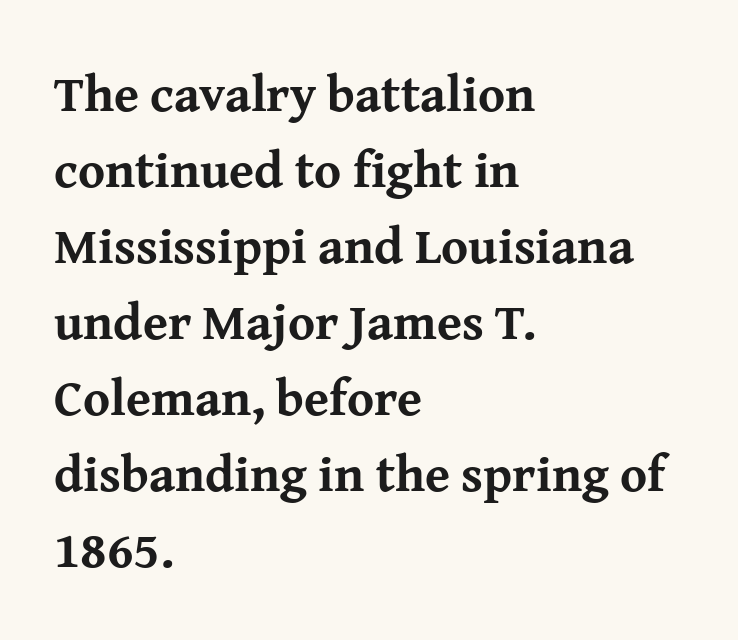
Q: Is the text bold? A: Yes.
Q: Is the text italic (slanted)? A: No, it is upright.
Q: Is the typeface a serif or a sans-serif typeface? A: Serif.
Q: Is the text underlined? A: No.
Q: How is the paragraph aligned? A: Left-aligned.
Q: Is the spacing between letters normal or unusually wide? A: Normal.
Q: Is the spacing between lines tight, normal or loose? A: Normal.
Q: Width (condensed, normal, or wide)? A: Normal.
Q: Stroke contrast? A: Medium.
Q: x-height? A: Medium.
Q: Monospaced? A: No.
